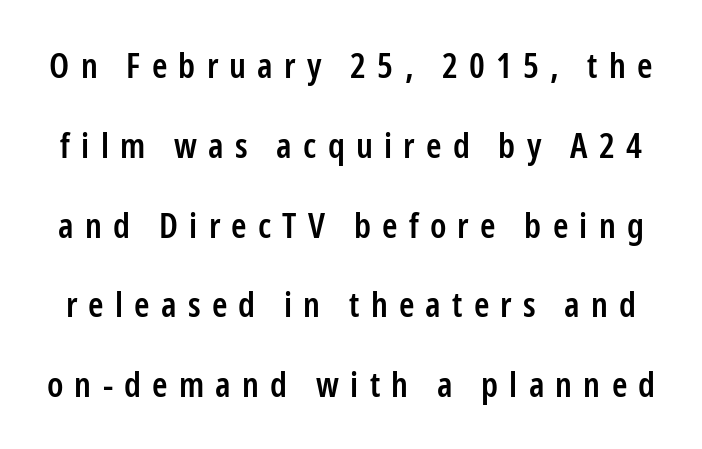
The passage shown stacks its lines with a broad gap. This is roman type, the default non-slanted kind. Spacing between characters has been opened up far beyond the box default. No feet cap the strokes, marking this as sans-serif type. Plain, unruled lines of type.
